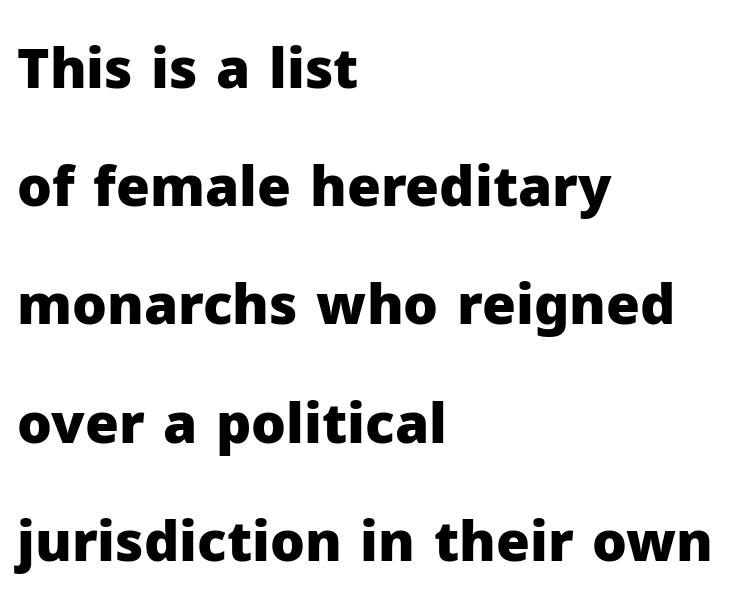
Are there feet on the stems? There aren't — it's a sans. Strong, thick strokes mark this as bold type. Looks like regular typesetting: each glyph gets only the width it needs. Horizontal alignment here is leftward, the default for most running prose.
